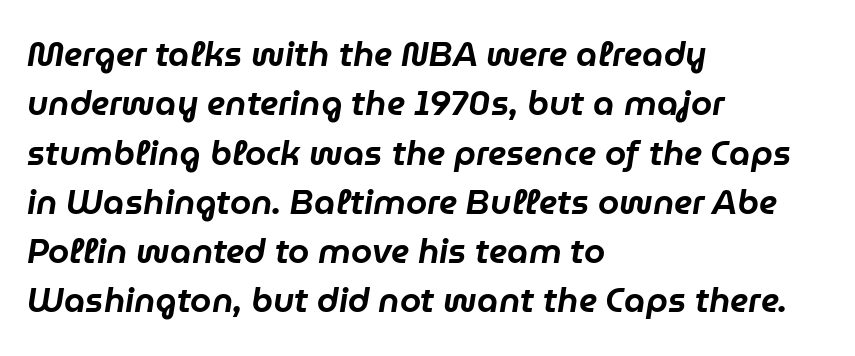
The image shows 34 px text type, italic (leaning right); set left-aligned, normal line spacing (1.45x), normal letter spacing, not underlined; low stroke contrast and a medium x-height.
